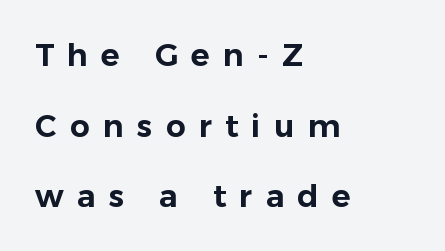
Q: Is the text italic (slanted)? A: No, it is upright.
Q: Is the typeface a serif or a sans-serif typeface? A: Sans-serif.
Q: Is the text underlined? A: No.
Q: How is the paragraph aligned? A: Left-aligned.
Q: Is the spacing between letters normal or unusually wide? A: Unusually wide.
Q: Is the spacing between lines tight, normal or loose? A: Loose.
Q: Width (condensed, normal, or wide)? A: Normal.
Q: Stroke contrast? A: Low.
Q: x-height? A: Medium.
Q: Monospaced? A: No.
